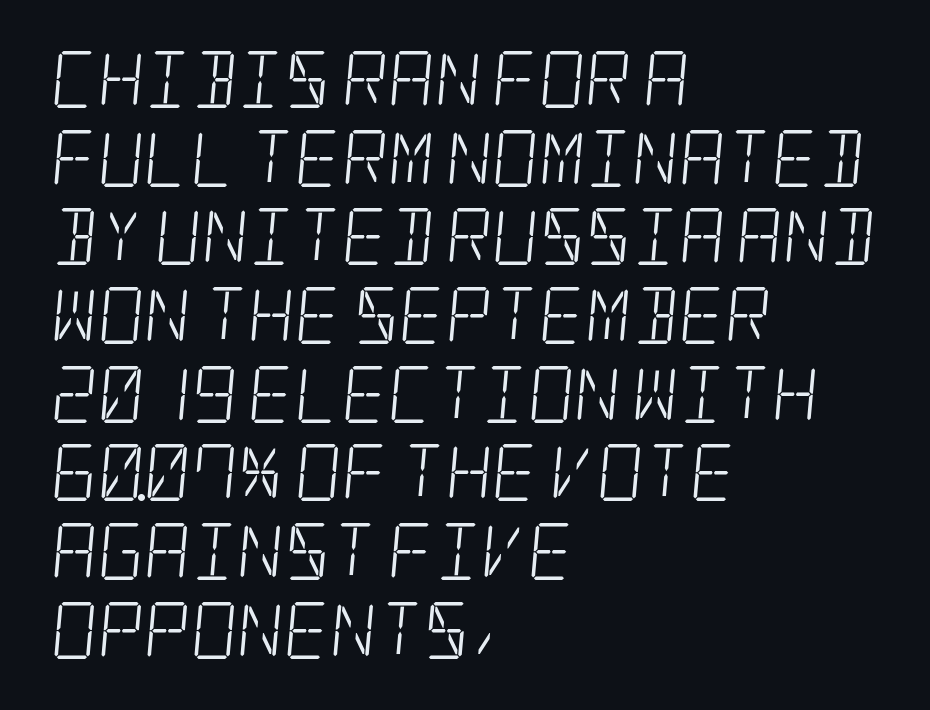
Yep, those are serifs on the letters. The strokes carry an ordinary text weight at most. Regular leading. Layout note: lines flush left. Bare-footed words on every line.
